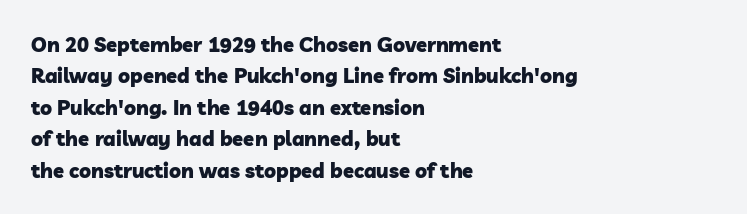
All the whitespace from short lines collects on the right. Tracking here is standard; glyphs follow each other at the usual distance. Does the leading feel generous? No, just average. This is heavy type, rendered in bold. Lines of text with bare space underneath.
